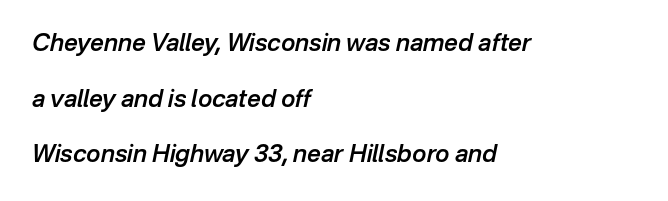
The image shows 24 px text type, italic (leaning right); set left-aligned, loose line spacing (2.32x), normal letter spacing, not underlined.
